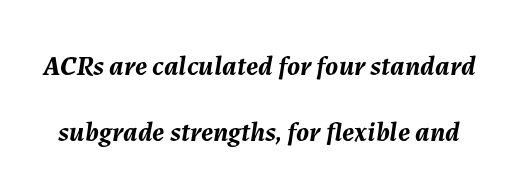
Q: Is the text bold? A: Yes.
Q: Is the text italic (slanted)? A: Yes, it leans right by about 7 degrees.
Q: Is the text underlined? A: No.
Q: Is the spacing between letters normal or unusually wide? A: Normal.
Q: Is the spacing between lines tight, normal or loose? A: Loose.
Q: Width (condensed, normal, or wide)? A: Normal.
Q: Stroke contrast? A: Medium.
Q: x-height? A: Medium.
Q: Monospaced? A: No.
